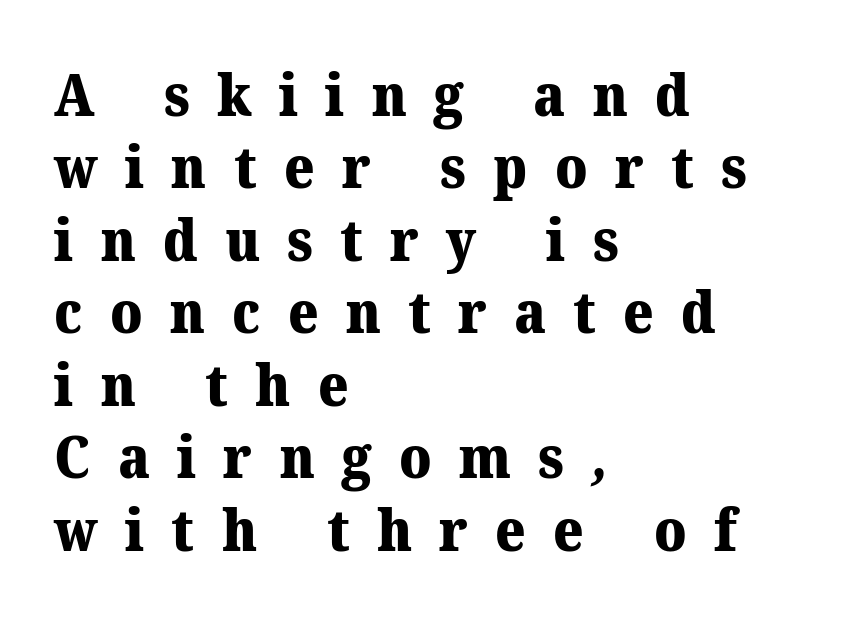
The image shows 58 px heavy serif type; set left-aligned, normal line spacing (1.25x), unusually wide letter spacing (+0.47 em), not underlined; medium stroke contrast and a medium x-height.
